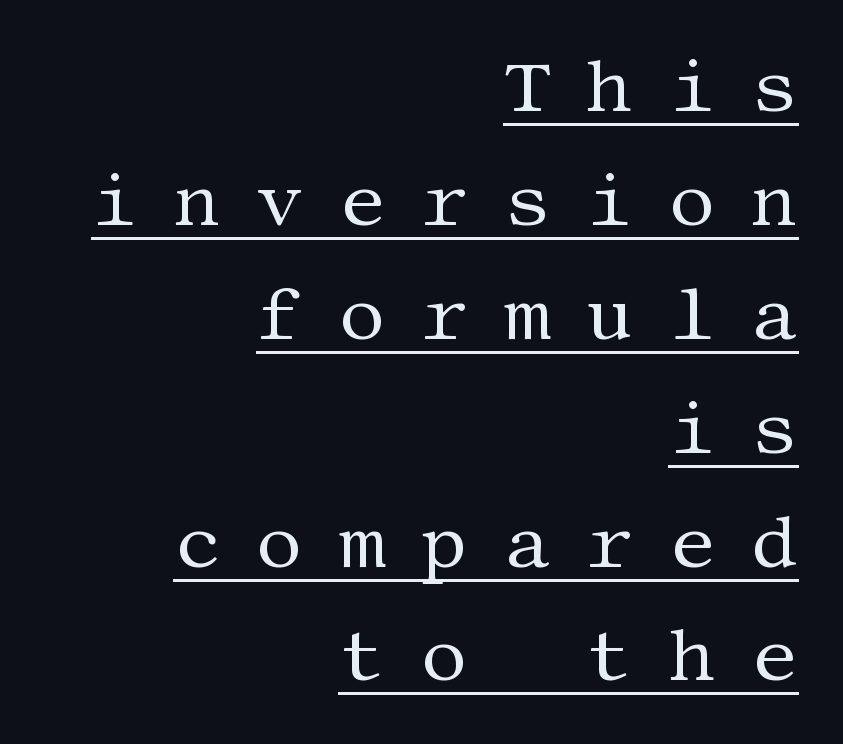
Stroke thickness stays within the range of a standard reading face or lighter. Check where the strokes stop: tiny serifs finish them off. Each new line begins a customary step beneath the previous one. The rendering anchors every line to the right-hand side.
